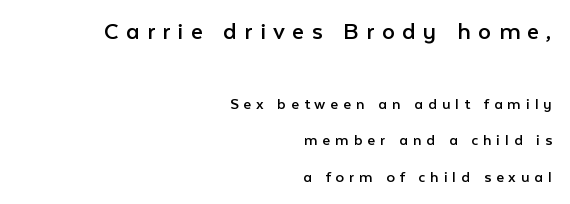
{"italic": "no", "bold": "no", "underline": "no", "align": "right", "line_spacing": "loose", "line_spacing_ratio": 2.15, "letter_spacing": "wide", "letter_spacing_em": 0.29, "larger_block": "first", "size_ratio": 1.53, "glyph_px": 26}
